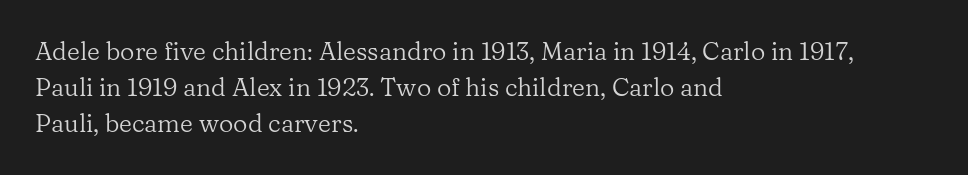
Q: Is the text bold? A: No.
Q: Is the text italic (slanted)? A: No, it is upright.
Q: Is the text underlined? A: No.
Q: How is the paragraph aligned? A: Left-aligned.
Q: Is the spacing between letters normal or unusually wide? A: Normal.
Q: Is the spacing between lines tight, normal or loose? A: Normal.
